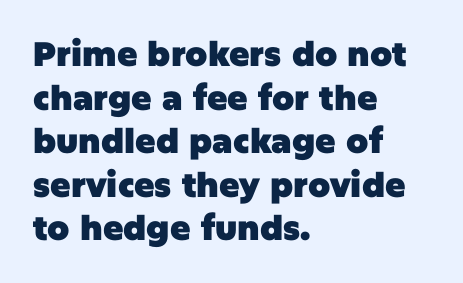
These lines keep a tight, regular rhythm from letter to letter. No feet cap the strokes, marking this as sans-serif type. Pretty heavy lettering here — definitely bold. Clear beneath every line of the passage.
